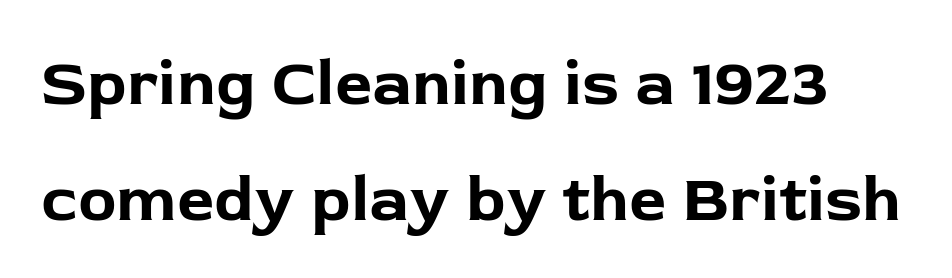
The image shows 65 px bold sans-serif type, upright; set line spacing 1.79x, normal letter spacing, not underlined; low stroke contrast and a medium x-height.
